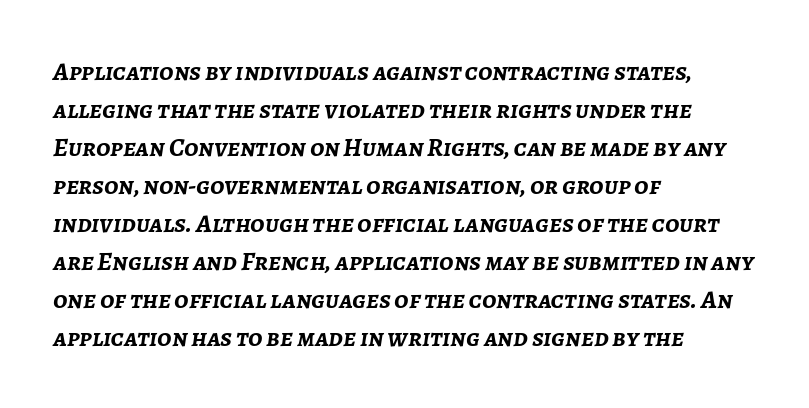
The image shows 26 px bold type, italic (leaning right); set left-aligned, normal line spacing (1.46x), normal letter spacing, not underlined.
